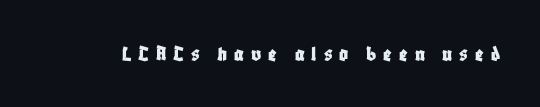
The image shows 22 px text type, upright; set unusually wide letter spacing (+0.32 em), not underlined.
